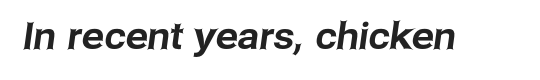
You can tell from the bare stems that sans-serif type was used. The specimen omits any rule beneath the text block's lines. Think of a printed novel: that variable character pitch is what you see here. Tracking value appears to be zero — textbook default spacing.
